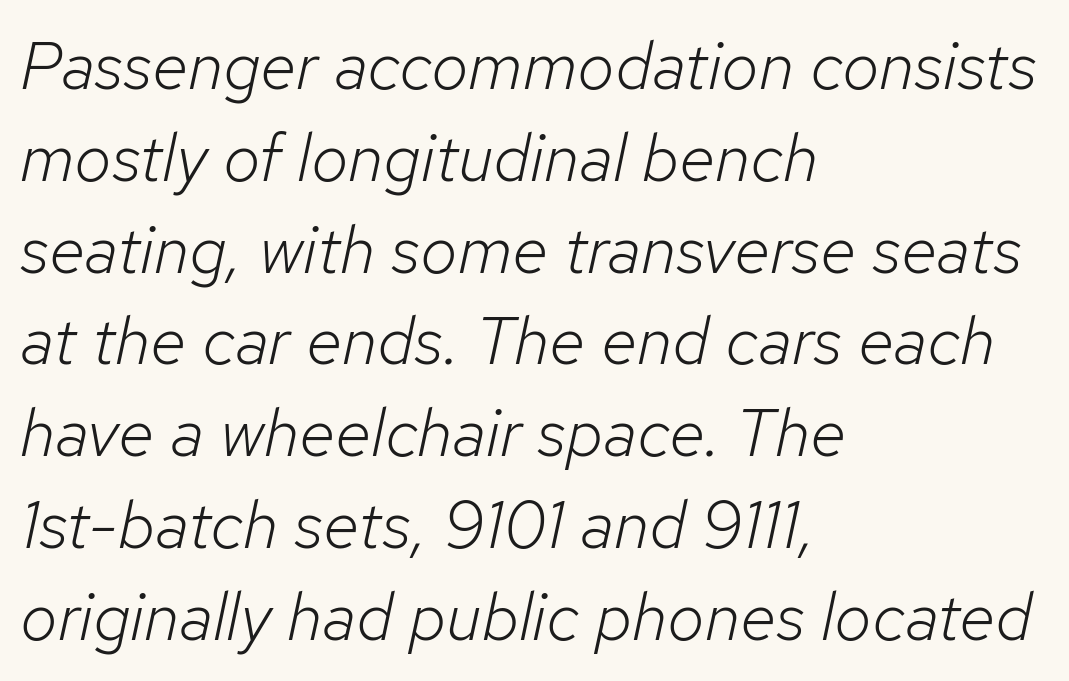
Q: Is the text bold? A: No.
Q: Is the text italic (slanted)? A: Yes, it leans right by about 12 degrees.
Q: Is the text underlined? A: No.
Q: How is the paragraph aligned? A: Left-aligned.
Q: Is the spacing between letters normal or unusually wide? A: Normal.
Q: Is the spacing between lines tight, normal or loose? A: Normal.
Q: Width (condensed, normal, or wide)? A: Normal.
Q: Stroke contrast? A: Low.
Q: x-height? A: Medium.
Q: Monospaced? A: No.
